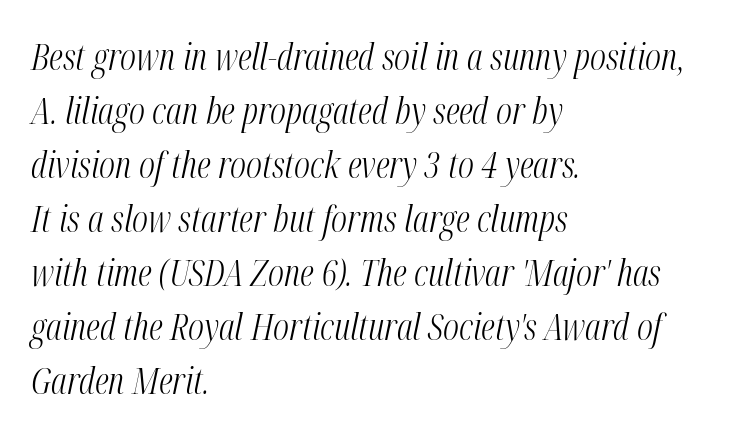
Q: Is the text bold? A: No.
Q: Is the text italic (slanted)? A: Yes, it leans right by about 12 degrees.
Q: Is the text underlined? A: No.
Q: How is the paragraph aligned? A: Left-aligned.
Q: Is the spacing between letters normal or unusually wide? A: Normal.
Q: Is the spacing between lines tight, normal or loose? A: Normal.
Q: Width (condensed, normal, or wide)? A: Condensed.
Q: Stroke contrast? A: Medium.
Q: x-height? A: Medium.
Q: Monospaced? A: No.
